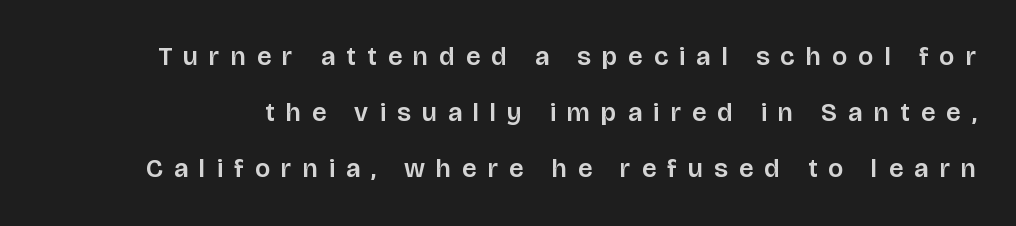
Q: Is the text italic (slanted)? A: No, it is upright.
Q: Is the text underlined? A: No.
Q: Is the spacing between letters normal or unusually wide? A: Unusually wide.
Q: Is the spacing between lines tight, normal or loose? A: Loose.
